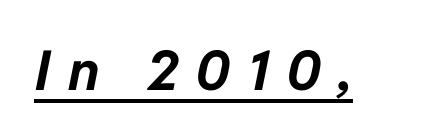
The image shows 55 px bold type, italic (leaning right); set unusually wide letter spacing (+0.3 em), underlined; low stroke contrast and a medium x-height.
